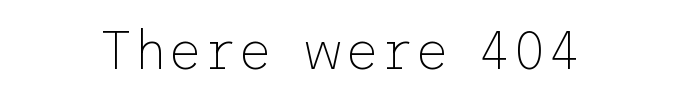
{"serif": "no", "italic": "no", "bold": "no", "weight": "thin", "width": "normal", "stroke_contrast": "low", "x_height": "medium", "underline": "no", "letter_spacing": "normal", "letter_spacing_em": 0.0, "glyph_px": 54}
